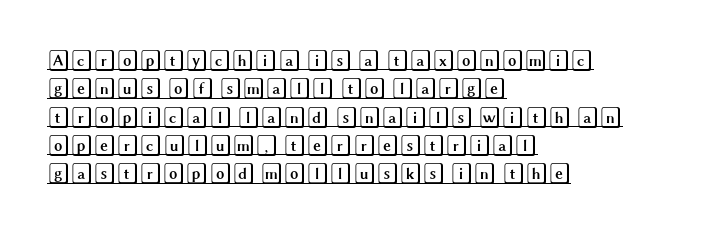
Q: Is the text italic (slanted)? A: No, it is upright.
Q: Is the text underlined? A: Yes.
Q: How is the paragraph aligned? A: Left-aligned.
Q: Is the spacing between letters normal or unusually wide? A: Normal.
Q: Is the spacing between lines tight, normal or loose? A: Normal.
